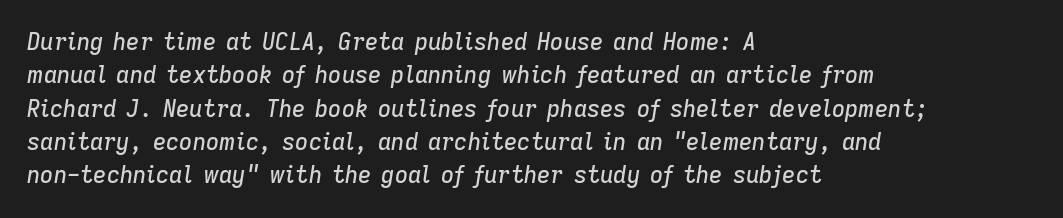
{"italic": "yes", "lean": "right", "slant_degrees": 9, "underline": "no", "align": "left", "line_spacing": "normal", "line_spacing_ratio": 1.45, "letter_spacing": "normal", "letter_spacing_em": 0.0, "glyph_px": 23}
